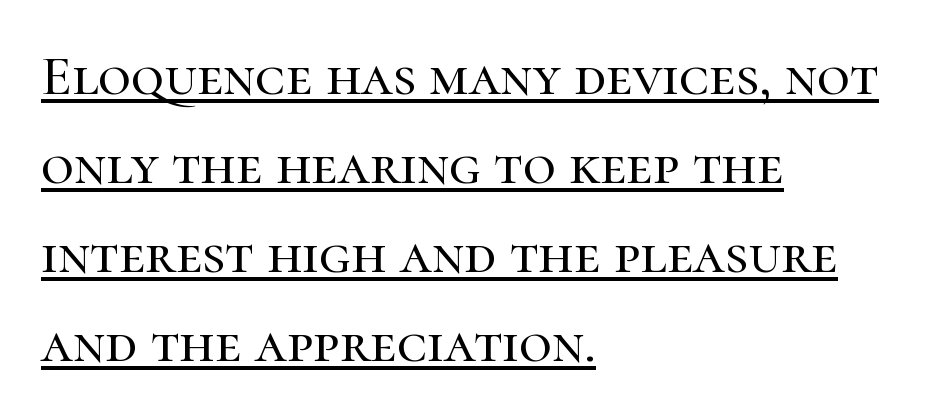
{"serif": "yes", "italic": "no", "width": "normal", "stroke_contrast": "high", "x_height": "medium", "monospaced": "no", "underline": "yes", "align": "left", "line_spacing": "normal", "line_spacing_ratio": 1.56, "letter_spacing": "normal", "letter_spacing_em": 0.0, "glyph_px": 57}
